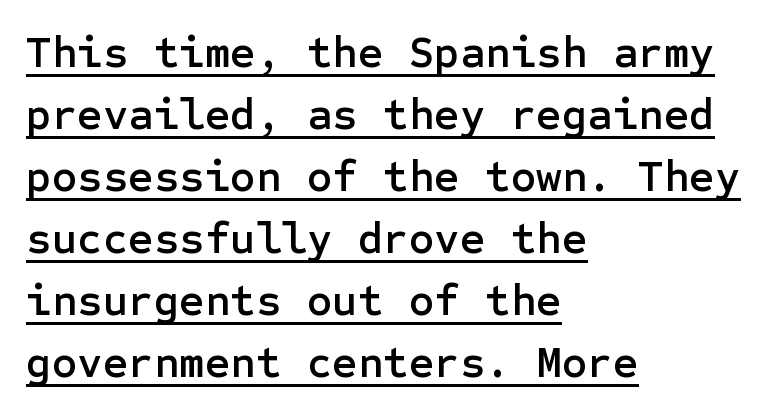
Look at the tracking — it's just the regular setting, nothing added. Notice how a bar underscores the lettering throughout. Casual observation: everything's shoved over to the left. Evenly set lines give the paragraph a standard silhouette. Grotesque or geometric, the face here clearly has no serifs.
